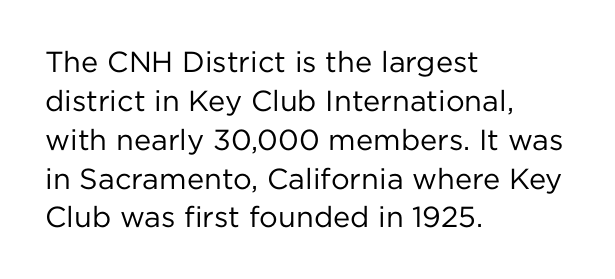
Do the characters align in a grid? No, the font is proportional. One glance says typical: line gaps are just what's usual. Posture: vertical. Weight class: somewhere from thin through regular. Short note: letters normally spaced. The paragraph shown leans on its left margin.
